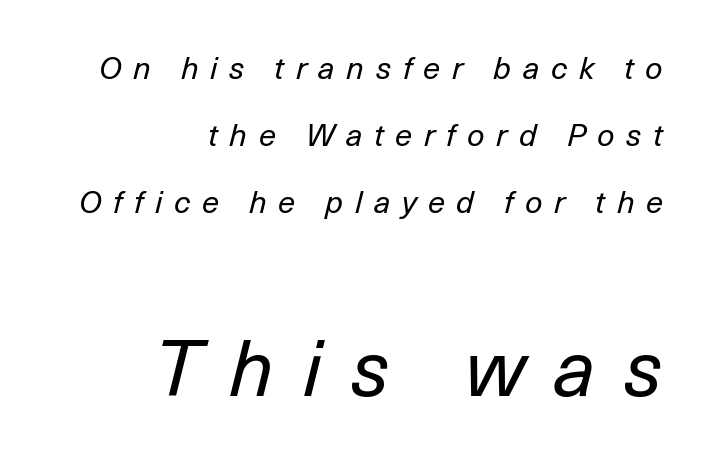
The image shows 78 px regular-weight type, italic (leaning right); set right-aligned, loose line spacing (2.16x), unusually wide letter spacing (+0.37 em), not underlined; the second (bottom) block is 2.52x larger; low stroke contrast and a medium x-height.
